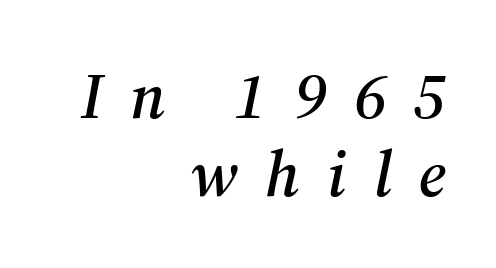
Q: Is the text italic (slanted)? A: Yes, it leans right by about 12 degrees.
Q: Is the typeface a serif or a sans-serif typeface? A: Serif.
Q: Is the text underlined? A: No.
Q: How is the paragraph aligned? A: Right-aligned.
Q: Is the spacing between letters normal or unusually wide? A: Unusually wide.
Q: Width (condensed, normal, or wide)? A: Normal.
Q: Stroke contrast? A: Medium.
Q: x-height? A: Medium.
Q: Monospaced? A: No.
